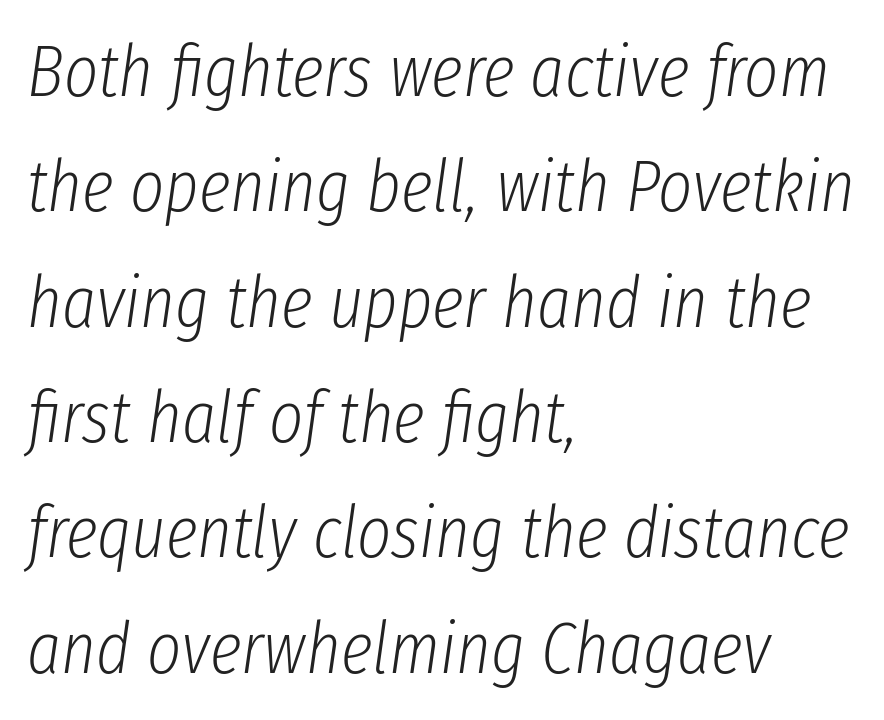
The image shows 73 px light, condensed type, italic (leaning right); set left-aligned, normal line spacing (1.58x), normal letter spacing, not underlined; low stroke contrast and a medium x-height.
